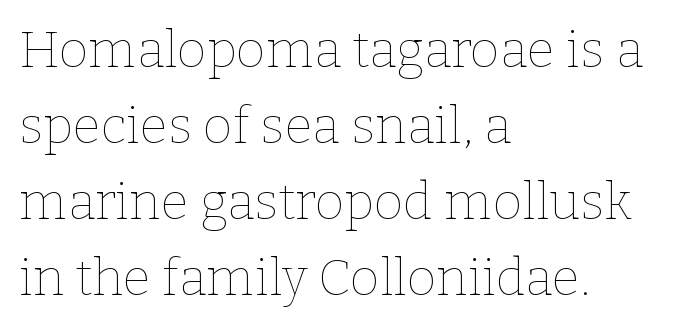
Q: Is the text bold? A: No.
Q: Is the text italic (slanted)? A: No, it is upright.
Q: Is the text underlined? A: No.
Q: How is the paragraph aligned? A: Left-aligned.
Q: Is the spacing between letters normal or unusually wide? A: Normal.
Q: Is the spacing between lines tight, normal or loose? A: Normal.
Q: Width (condensed, normal, or wide)? A: Normal.
Q: Stroke contrast? A: Low.
Q: x-height? A: Medium.
Q: Monospaced? A: No.
